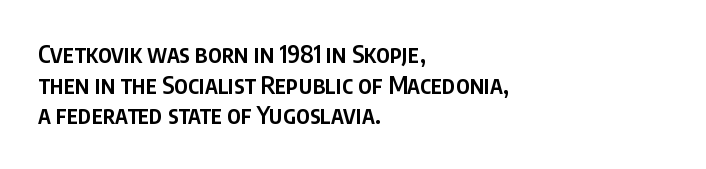
Each word holds together tightly as a unit, with standard inter-letter gaps. Check the space under the baseline: it is left empty. The paragraph has a hard left edge and a soft right edge. Posture: straight, roman, zero tilt. The vertical gap from one line to the next is medium. Notice the strokes are somewhat thickened but not fully heavy: this is a semibold.
